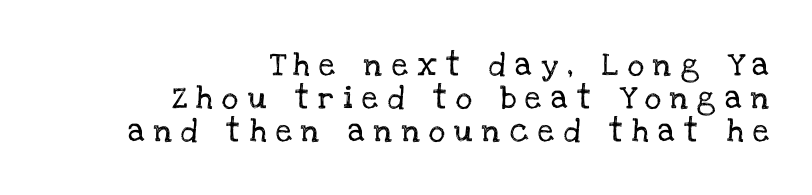
Q: Is the text italic (slanted)? A: No, it is upright.
Q: Is the text underlined? A: No.
Q: How is the paragraph aligned? A: Right-aligned.
Q: Is the spacing between letters normal or unusually wide? A: Unusually wide.
Q: Is the spacing between lines tight, normal or loose? A: Normal.
